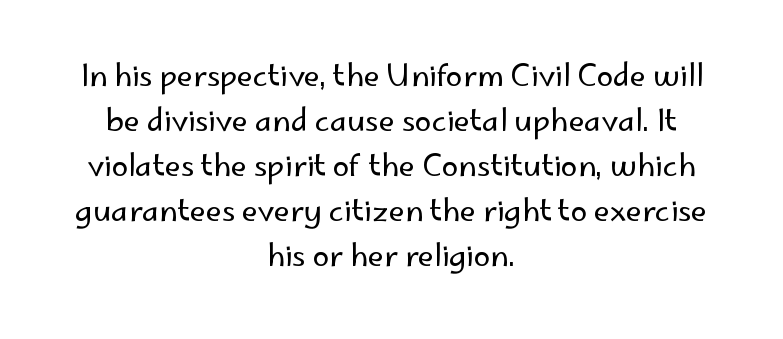
{"serif": "no", "italic": "no", "bold": "no", "weight": "regular", "width": "normal", "stroke_contrast": "low", "x_height": "small", "monospaced": "no", "underline": "no", "align": "center", "line_spacing": "normal", "line_spacing_ratio": 1.5, "letter_spacing": "normal", "letter_spacing_em": 0.0, "glyph_px": 30}
